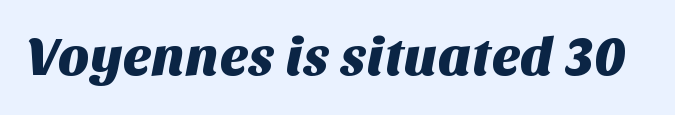
The image shows 54 px sans-serif type; set normal letter spacing, not underlined; medium stroke contrast and a large x-height.
